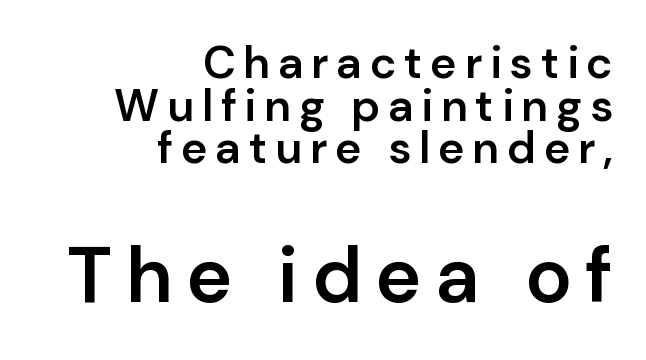
The image shows 78 px semibold sans-serif type, upright; set right-aligned, tight line spacing (0.95x), not underlined; the second (bottom) block is 1.73x larger; low stroke contrast and a medium x-height.
